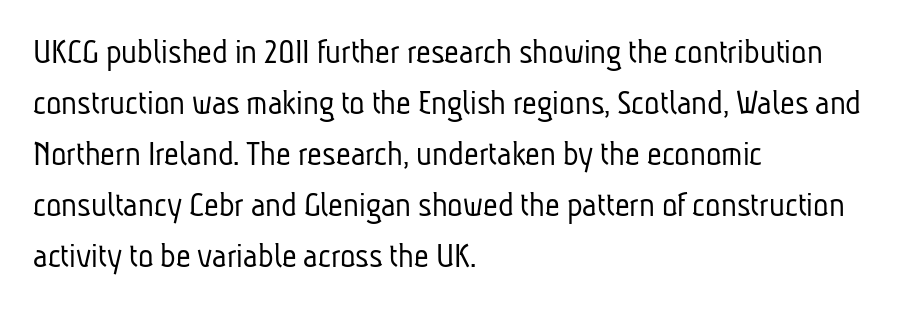
Q: Is the text bold? A: No.
Q: Is the typeface a serif or a sans-serif typeface? A: Sans-serif.
Q: Is the text underlined? A: No.
Q: How is the paragraph aligned? A: Left-aligned.
Q: Is the spacing between letters normal or unusually wide? A: Normal.
Q: Is the spacing between lines tight, normal or loose? A: Normal.
Q: Width (condensed, normal, or wide)? A: Condensed.
Q: Stroke contrast? A: Low.
Q: x-height? A: Medium.
Q: Monospaced? A: No.
